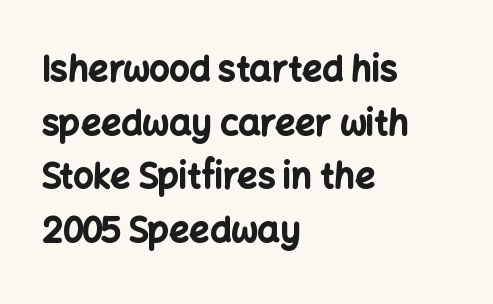
{"serif": "no", "italic": "no", "bold": "yes", "weight": "bold", "width": "normal", "stroke_contrast": "low", "x_height": "medium", "monospaced": "no", "underline": "no", "align": "left", "line_spacing": "normal", "line_spacing_ratio": 1.53, "letter_spacing": "normal", "letter_spacing_em": 0.0, "glyph_px": 35}
